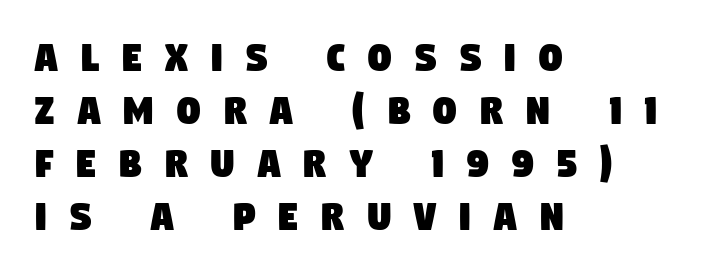
Q: Is the typeface a serif or a sans-serif typeface? A: Sans-serif.
Q: Is the text underlined? A: No.
Q: How is the paragraph aligned? A: Left-aligned.
Q: Is the spacing between letters normal or unusually wide? A: Unusually wide.
Q: Is the spacing between lines tight, normal or loose? A: Tight.
Q: Width (condensed, normal, or wide)? A: Condensed.
Q: Stroke contrast? A: Low.
Q: x-height? A: Large.
Q: Monospaced? A: No.
